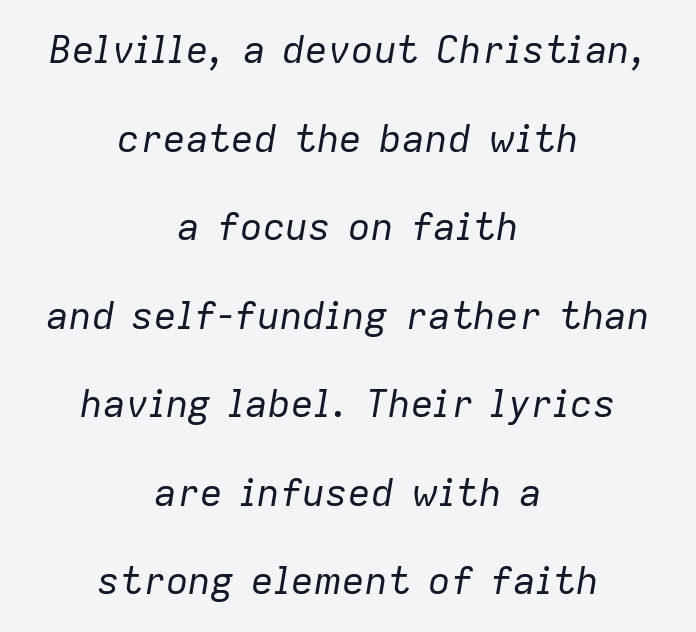
The image shows 38 px regular-weight type, italic (leaning right); set centered, loose line spacing (2.33x), normal letter spacing, not underlined; low stroke contrast and a medium x-height.
